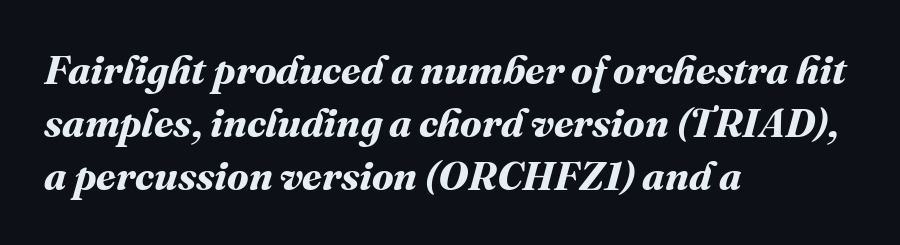
Q: Is the text bold? A: Yes.
Q: Is the text underlined? A: No.
Q: How is the paragraph aligned? A: Left-aligned.
Q: Is the spacing between letters normal or unusually wide? A: Normal.
Q: Is the spacing between lines tight, normal or loose? A: Normal.
Q: Width (condensed, normal, or wide)? A: Normal.
Q: Stroke contrast? A: Medium.
Q: x-height? A: Medium.
Q: Monospaced? A: No.
